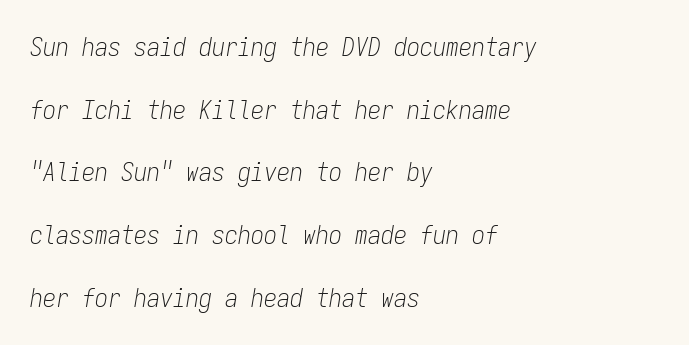
The image shows 26 px text type, italic (leaning right); set left-aligned, loose line spacing (2.41x), normal letter spacing, not underlined.
